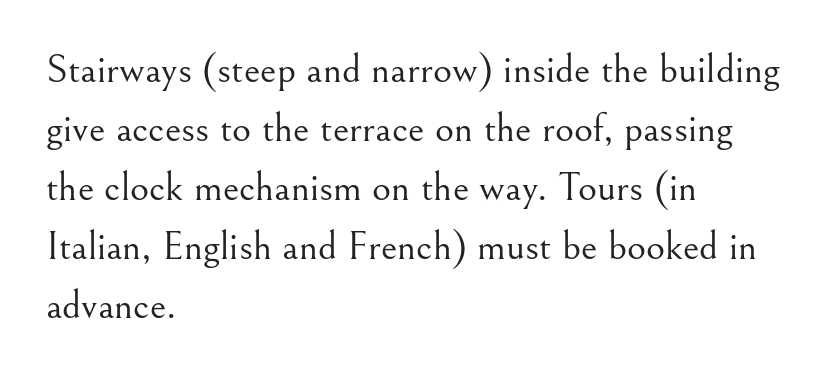
Q: Is the text bold? A: No.
Q: Is the text italic (slanted)? A: No, it is upright.
Q: Is the typeface a serif or a sans-serif typeface? A: Serif.
Q: Is the text underlined? A: No.
Q: How is the paragraph aligned? A: Left-aligned.
Q: Is the spacing between letters normal or unusually wide? A: Normal.
Q: Is the spacing between lines tight, normal or loose? A: Normal.
Q: Width (condensed, normal, or wide)? A: Normal.
Q: Stroke contrast? A: Medium.
Q: x-height? A: Small.
Q: Monospaced? A: No.
